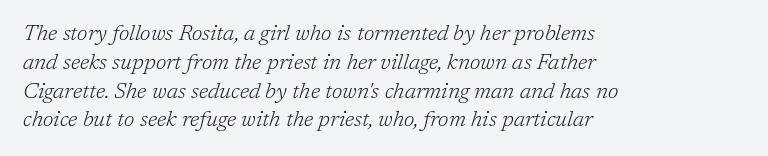
The image shows 22 px text type, italic (leaning right); set left-aligned, normal line spacing (1.31x), normal letter spacing, not underlined.
